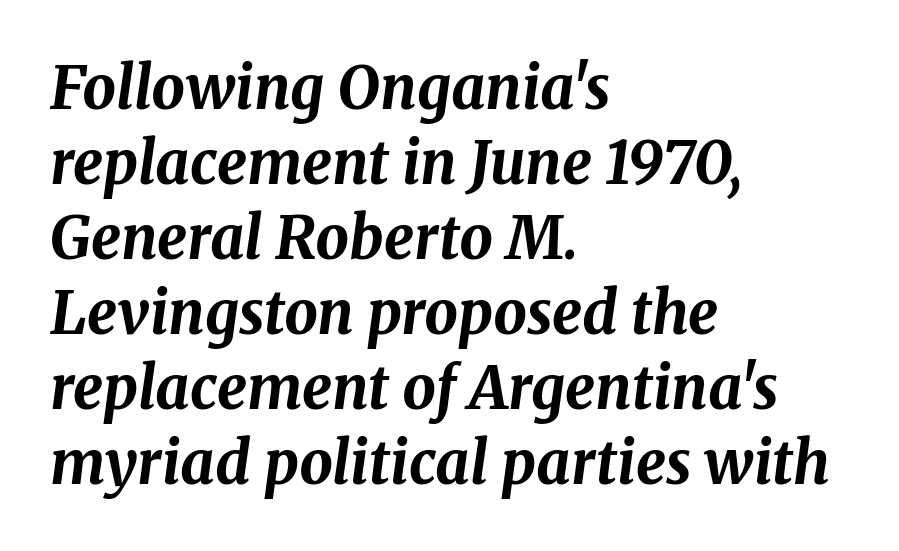
{"italic": "yes", "lean": "right", "slant_degrees": 8, "bold": "yes", "weight": "bold", "width": "normal", "stroke_contrast": "medium", "x_height": "medium", "monospaced": "no", "underline": "no", "align": "left", "line_spacing": "normal", "line_spacing_ratio": 1.27, "letter_spacing": "normal", "letter_spacing_em": 0.0, "glyph_px": 59}
